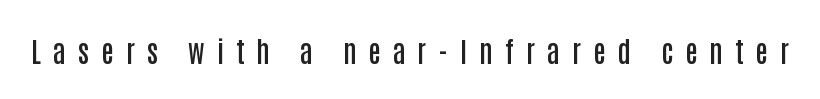
Q: Is the text bold? A: Semi-bold.
Q: Is the text italic (slanted)? A: No, it is upright.
Q: Is the typeface a serif or a sans-serif typeface? A: Sans-serif.
Q: Is the text underlined? A: No.
Q: Is the spacing between letters normal or unusually wide? A: Unusually wide.
Q: Width (condensed, normal, or wide)? A: Condensed.
Q: Stroke contrast? A: Low.
Q: x-height? A: Large.
Q: Monospaced? A: No.
